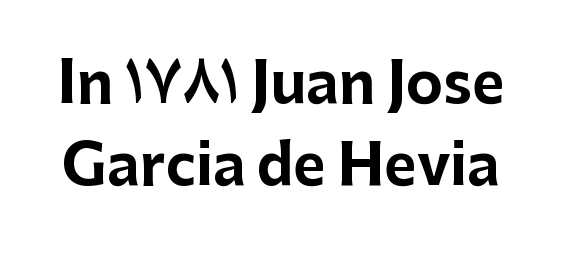
Q: Is the text bold? A: Yes.
Q: Is the text italic (slanted)? A: No, it is upright.
Q: Is the typeface a serif or a sans-serif typeface? A: Sans-serif.
Q: Is the text underlined? A: No.
Q: Is the spacing between letters normal or unusually wide? A: Normal.
Q: Is the spacing between lines tight, normal or loose? A: Normal.
Q: Width (condensed, normal, or wide)? A: Normal.
Q: Stroke contrast? A: Low.
Q: x-height? A: Medium.
Q: Monospaced? A: No.
